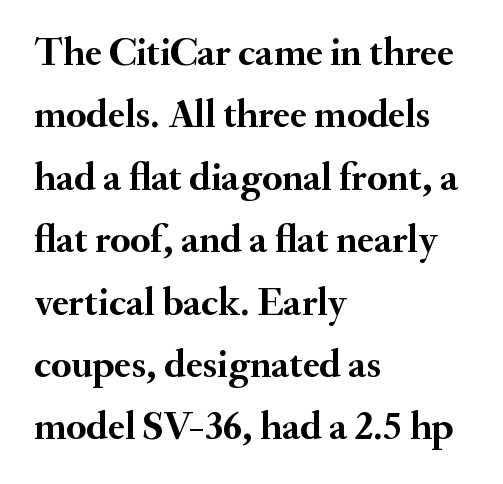
The foot of each line stays bare and open. This is the regular roman posture of the typeface. This rendering uses left alignment, leaving the right contour irregular. Do the characters align in a grid? No, the font is proportional. Quick note: interline space is typical. Letter spacing: default.
